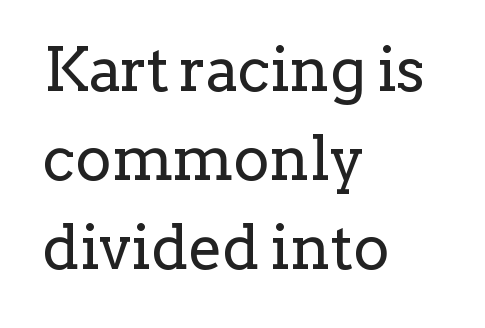
The image shows 61 px regular-weight serif type, upright; set left-aligned, normal line spacing (1.46x), normal letter spacing, not underlined; low stroke contrast and a medium x-height.
